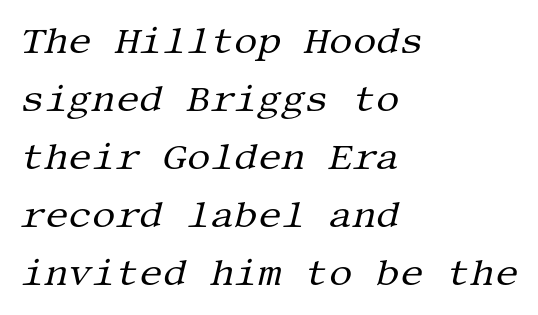
The image shows 37 px regular-weight serif type, italic (leaning right); set left-aligned, normal line spacing (1.57x), normal letter spacing, not underlined; medium stroke contrast and a large x-height.
